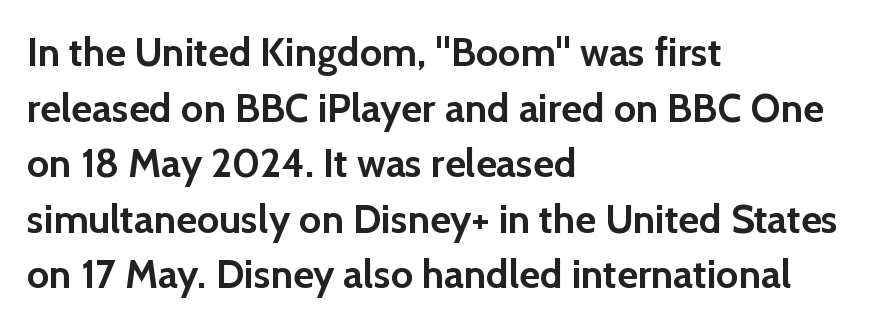
The image shows 40 px semibold sans-serif type, upright; set left-aligned, normal line spacing (1.39x), normal letter spacing, not underlined; a medium x-height.
